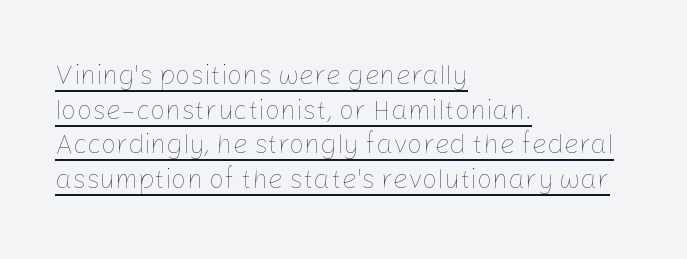
The image shows 27 px text type, upright; set left-aligned, normal line spacing (1.28x), normal letter spacing, underlined.
